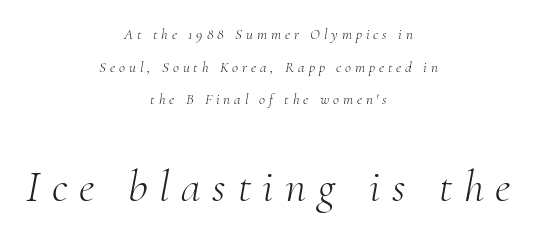
{"serif": "yes", "italic": "yes", "lean": "right", "slant_degrees": 10, "bold": "no", "weight": "light", "width": "normal", "stroke_contrast": "medium", "x_height": "small", "monospaced": "no", "underline": "no", "align": "center", "line_spacing": "loose", "line_spacing_ratio": 2.18, "letter_spacing": "wide", "letter_spacing_em": 0.26, "larger_block": "second", "size_ratio": 3.0, "glyph_px": 45}
